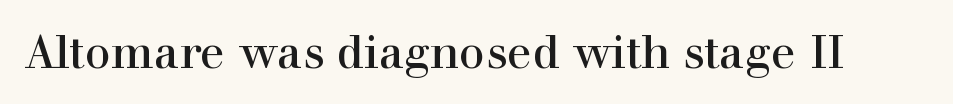
Inter-character spacing is left at the font's built-in metrics. The space beneath each line is pristine and unruled. Ordinary non-slanted type is in use. Font category for this specimen: serif. Is this a fixed-width face? No — the glyphs have proportional, varying widths.
